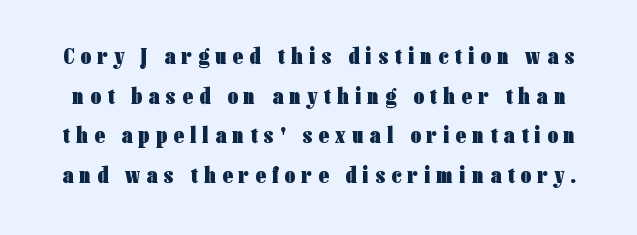
Q: Is the text bold? A: Yes.
Q: Is the text italic (slanted)? A: No, it is upright.
Q: Is the text underlined? A: No.
Q: Is the spacing between letters normal or unusually wide? A: Unusually wide.
